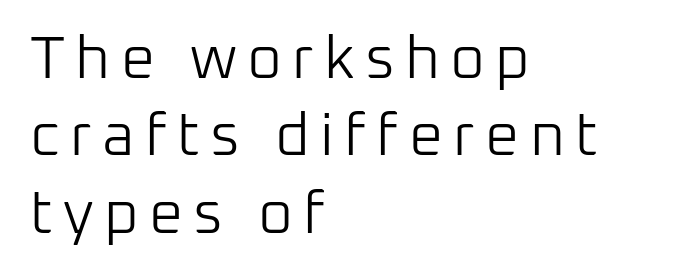
Horizontally, the lines are justified to the leading edge only. The lettering stays uniformly vertical, giving the passage a roman look. The passage shown is typed in a proportional face where columns would drift. Bare-footed words on every line. In terms of leading, this rendering sits right in the middle. Is the type heavy? It reads as light-to-regular instead.
